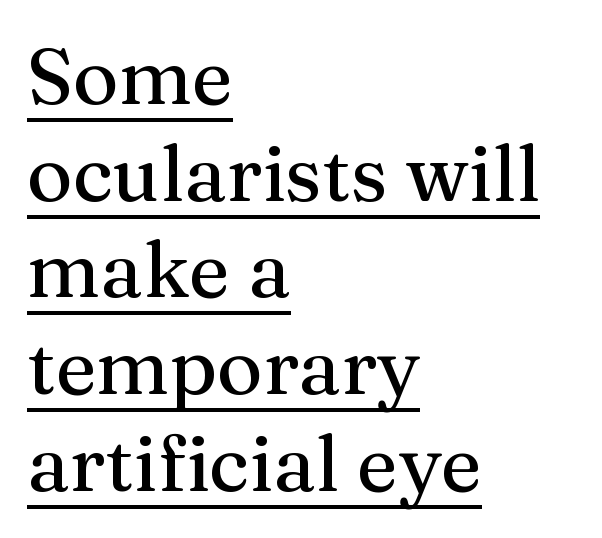
The image shows 78 px serif type, upright; set left-aligned, line spacing 1.24x, normal letter spacing, underlined; medium stroke contrast and a medium x-height.
